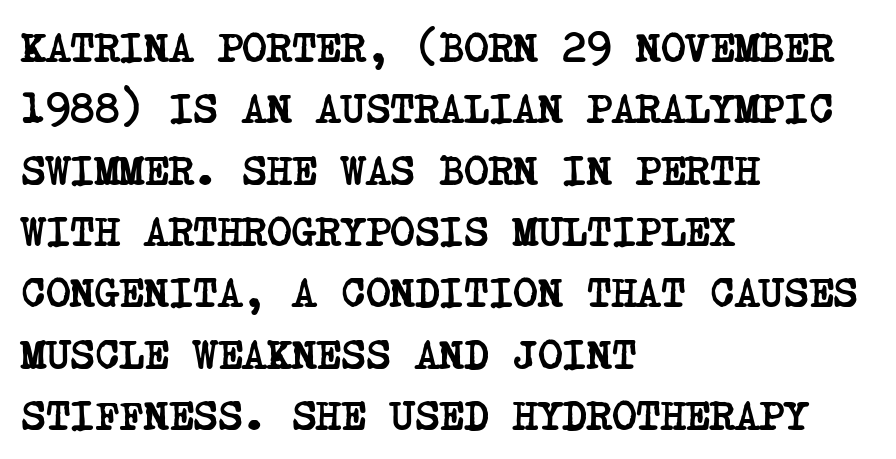
Each new line begins a customary step beneath the previous one. Weight check: bold — yes, fully. Compared with typical body copy, the letter spacing here is the same. The characters display serif detailing at their extremities.
